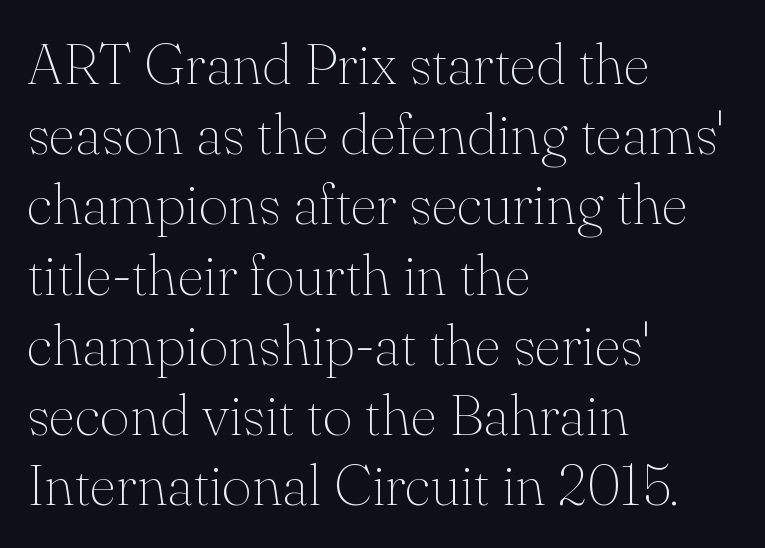
The image shows 58 px thin serif type, upright; set left-aligned, line spacing 1.21x, normal letter spacing, not underlined; medium stroke contrast and a small x-height.
